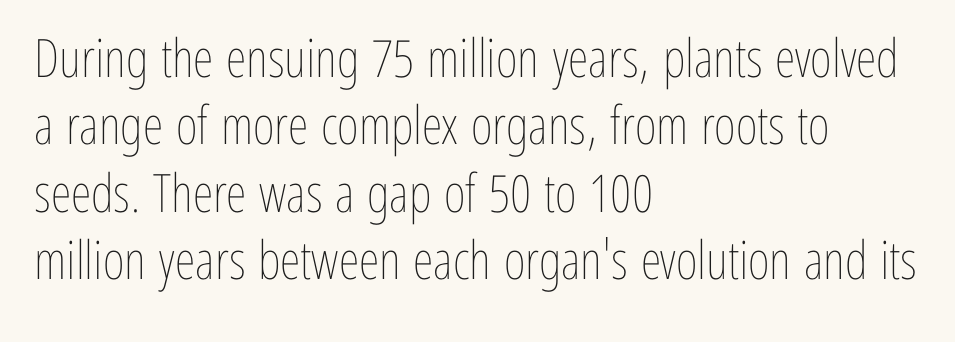
Ink coverage per letter is moderate at most. How would I describe the line gaps? Plain and ordinary. Proportional: the letters do not fall into vertical columns. Decoration check: the copy has no underline. The text block is weighted toward the left margin, trailing off unevenly rightward. Upright lettering throughout.
